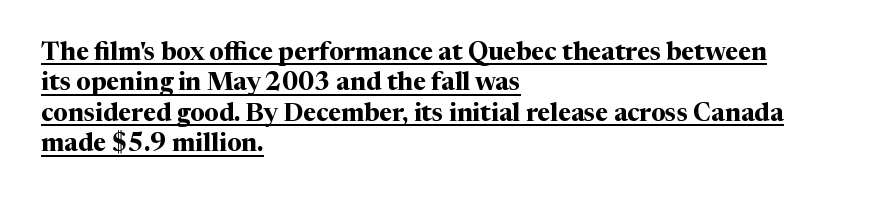
Q: Is the text bold? A: Yes.
Q: Is the text italic (slanted)? A: No, it is upright.
Q: Is the text underlined? A: Yes.
Q: How is the paragraph aligned? A: Left-aligned.
Q: Is the spacing between letters normal or unusually wide? A: Normal.
